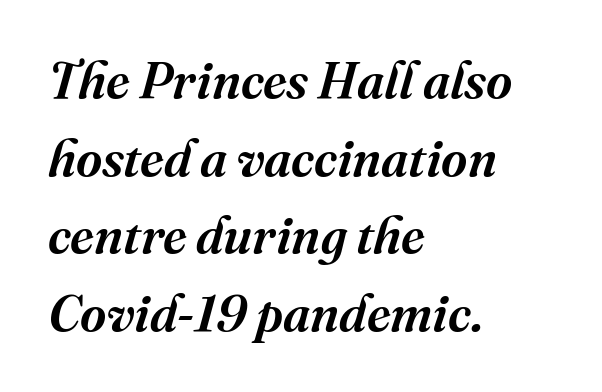
Spacing verdict: proportional, widths tailored to each character. The glyphs in this specimen are seriffed. Emphasis-style slanted type is in use. There is no visible air inserted between adjacent glyphs.
